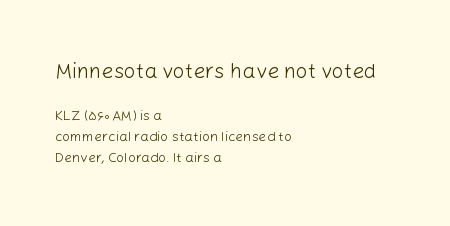
{"italic": "no", "bold": "no", "underline": "no", "align": "left", "line_spacing": "normal", "line_spacing_ratio": 1.51, "letter_spacing": "normal", "letter_spacing_em": 0.0, "larger_block": "first", "size_ratio": 1.5, "glyph_px": 21}
